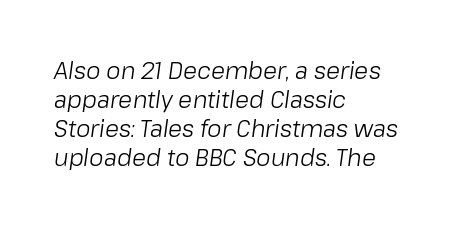
Q: Is the text bold? A: No.
Q: Is the text italic (slanted)? A: Yes, it leans right by about 8 degrees.
Q: Is the text underlined? A: No.
Q: How is the paragraph aligned? A: Left-aligned.
Q: Is the spacing between letters normal or unusually wide? A: Normal.
Q: Is the spacing between lines tight, normal or loose? A: Normal.
